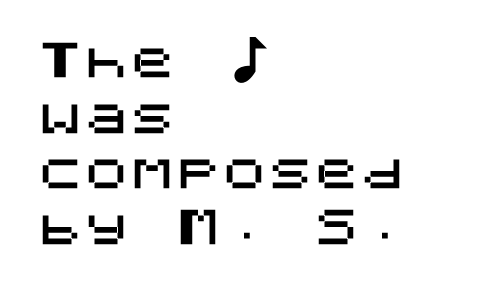
{"serif": "no", "italic": "no", "width": "normal", "stroke_contrast": "medium", "x_height": "large", "underline": "no", "align": "left", "line_spacing_ratio": 1.21, "letter_spacing": "normal", "letter_spacing_em": 0.0, "glyph_px": 46}
